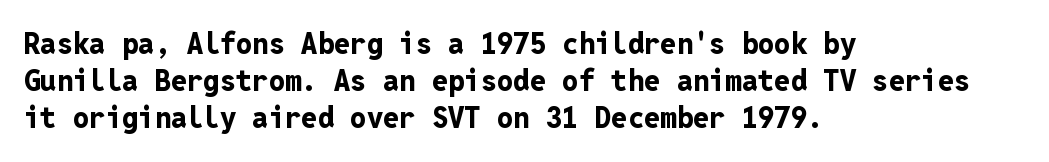
The image shows 29 px bold sans-serif type, upright, monospaced; set left-aligned, normal line spacing (1.28x), normal letter spacing, not underlined; low stroke contrast and a medium x-height.
